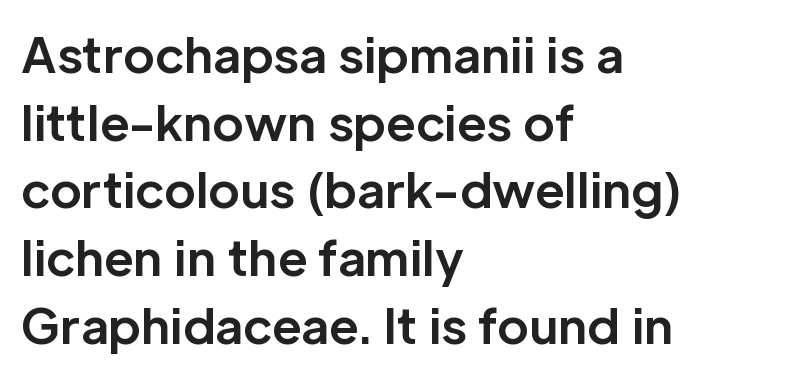
Q: Is the text bold? A: Yes.
Q: Is the text italic (slanted)? A: No, it is upright.
Q: Is the typeface a serif or a sans-serif typeface? A: Sans-serif.
Q: Is the text underlined? A: No.
Q: How is the paragraph aligned? A: Left-aligned.
Q: Is the spacing between letters normal or unusually wide? A: Normal.
Q: Is the spacing between lines tight, normal or loose? A: Normal.
Q: Width (condensed, normal, or wide)? A: Normal.
Q: Stroke contrast? A: Low.
Q: x-height? A: Medium.
Q: Monospaced? A: No.
